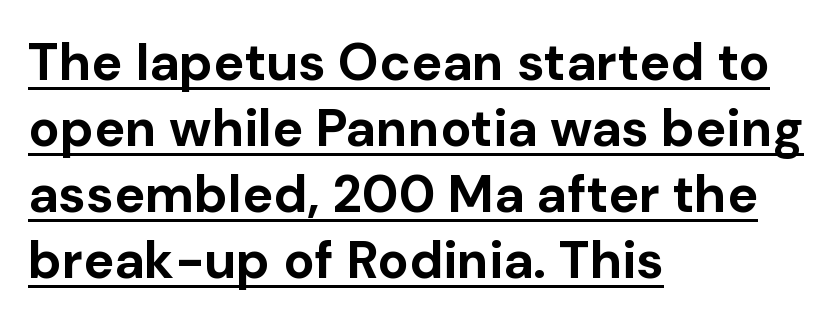
Q: Is the text bold? A: Yes.
Q: Is the text italic (slanted)? A: No, it is upright.
Q: Is the typeface a serif or a sans-serif typeface? A: Sans-serif.
Q: Is the text underlined? A: Yes.
Q: How is the paragraph aligned? A: Left-aligned.
Q: Is the spacing between letters normal or unusually wide? A: Normal.
Q: Is the spacing between lines tight, normal or loose? A: Normal.
Q: Width (condensed, normal, or wide)? A: Normal.
Q: Stroke contrast? A: Low.
Q: x-height? A: Medium.
Q: Monospaced? A: No.
